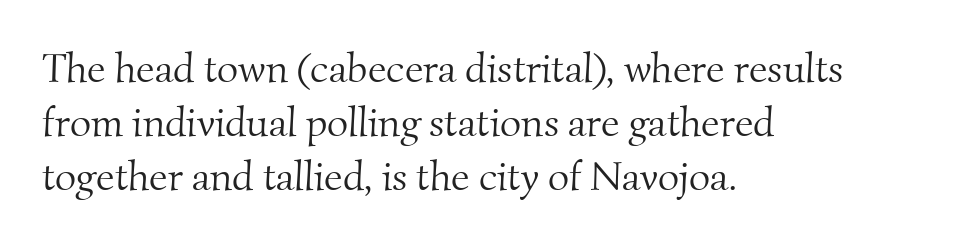
The image shows 41 px light serif type; set left-aligned, normal line spacing (1.32x), normal letter spacing, not underlined; medium stroke contrast and a small x-height.
